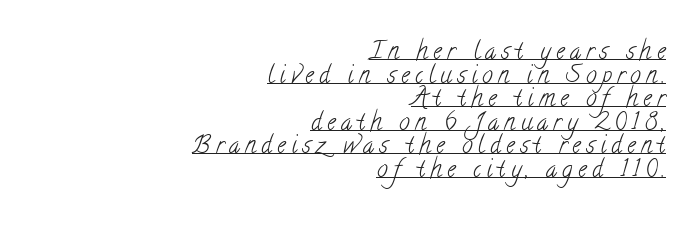
Q: Is the text bold? A: No.
Q: Is the text underlined? A: Yes.
Q: How is the paragraph aligned? A: Right-aligned.
Q: Is the spacing between letters normal or unusually wide? A: Unusually wide.
Q: Is the spacing between lines tight, normal or loose? A: Tight.
